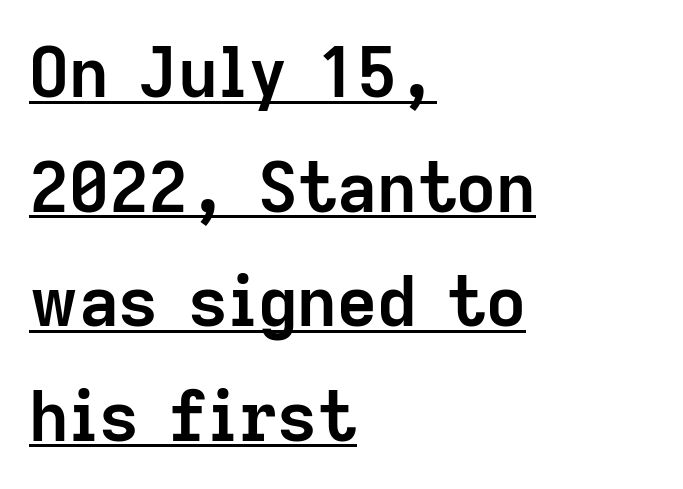
The image shows 69 px semibold sans-serif type, upright; set left-aligned, normal line spacing (1.66x), normal letter spacing, underlined; low stroke contrast and a medium x-height.
